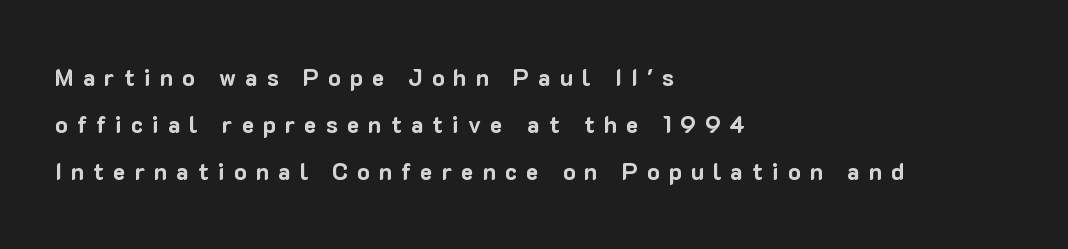
The image shows 23 px bold type, upright; set left-aligned, loose line spacing (2.04x), unusually wide letter spacing (+0.4 em), not underlined.
